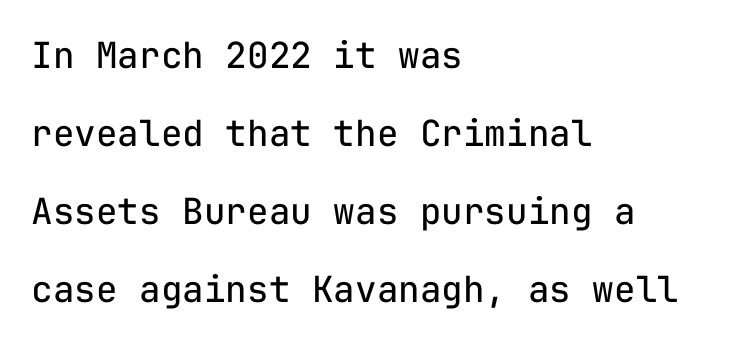
{"serif": "no", "italic": "no", "bold": "no", "weight": "regular", "width": "normal", "stroke_contrast": "low", "x_height": "medium", "monospaced": "yes", "underline": "no", "align": "left", "line_spacing": "loose", "line_spacing_ratio": 2.17, "letter_spacing": "normal", "letter_spacing_em": 0.0, "glyph_px": 36}
